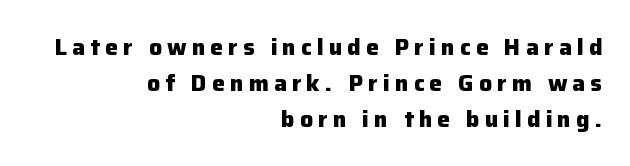
{"italic": "no", "bold": "yes", "underline": "no", "align": "right", "line_spacing": "normal", "line_spacing_ratio": 1.56, "letter_spacing": "wide", "letter_spacing_em": 0.22, "glyph_px": 23}
